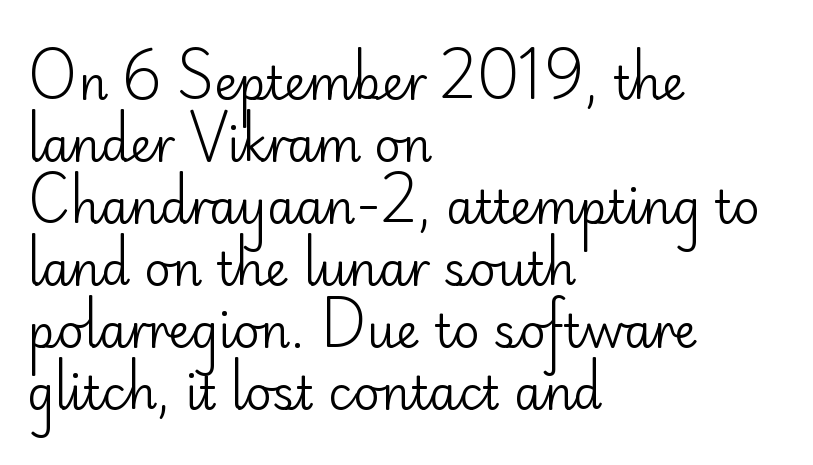
{"serif": "no", "italic": "no", "bold": "no", "weight": "regular", "width": "normal", "stroke_contrast": "low", "x_height": "small", "monospaced": "no", "underline": "no", "align": "left", "line_spacing": "normal", "line_spacing_ratio": 1.35, "letter_spacing": "normal", "letter_spacing_em": 0.0, "glyph_px": 46}
